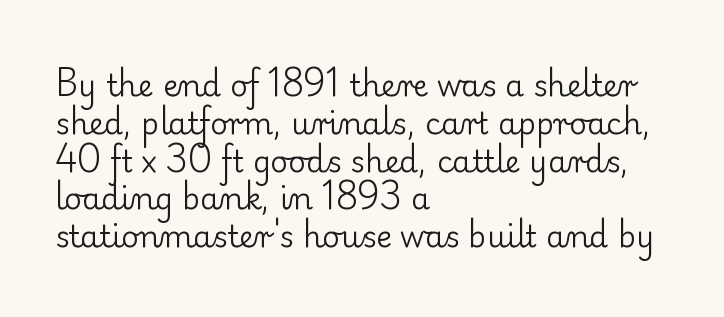
{"serif": "yes", "italic": "no", "bold": "no", "weight": "regular", "width": "normal", "stroke_contrast": "low", "x_height": "small", "monospaced": "no", "underline": "no", "align": "left", "line_spacing": "normal", "line_spacing_ratio": 1.26, "letter_spacing": "normal", "letter_spacing_em": 0.0, "glyph_px": 30}
